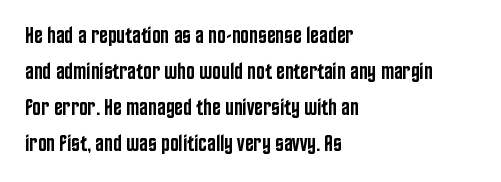
The image shows 23 px text type, upright; set left-aligned, normal line spacing (1.56x), normal letter spacing, not underlined.
